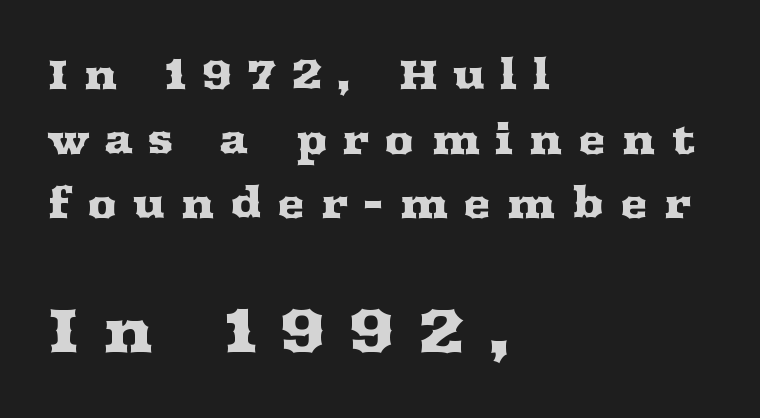
Q: Is the text italic (slanted)? A: No, it is upright.
Q: Is the typeface a serif or a sans-serif typeface? A: Serif.
Q: Is the text underlined? A: No.
Q: How is the paragraph aligned? A: Left-aligned.
Q: Is the spacing between letters normal or unusually wide? A: Unusually wide.
Q: Is the spacing between lines tight, normal or loose? A: Normal.
Q: Which block of text is set in a larger size, the first (top) or the second (bottom)? A: The second (bottom) one.
Q: Width (condensed, normal, or wide)? A: Wide.
Q: Stroke contrast? A: Medium.
Q: x-height? A: Medium.
Q: Monospaced? A: No.
